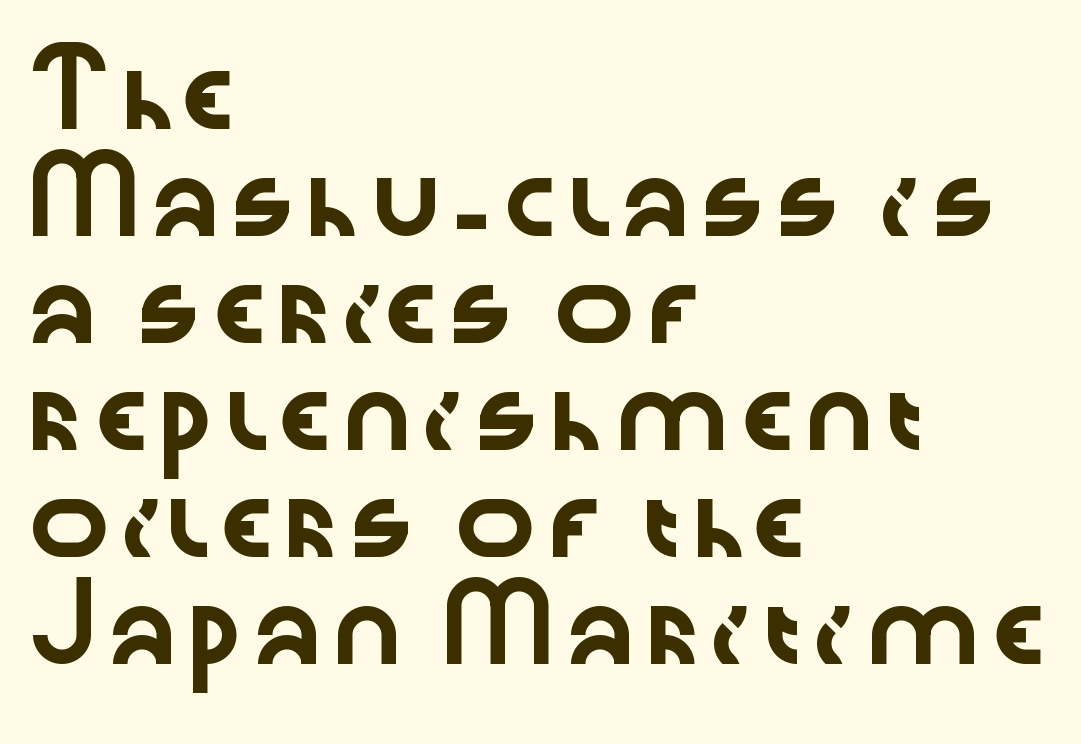
The image shows 69 px wide sans-serif type, upright; set left-aligned, normal line spacing (1.55x), normal letter spacing, not underlined; low stroke contrast and a medium x-height.
